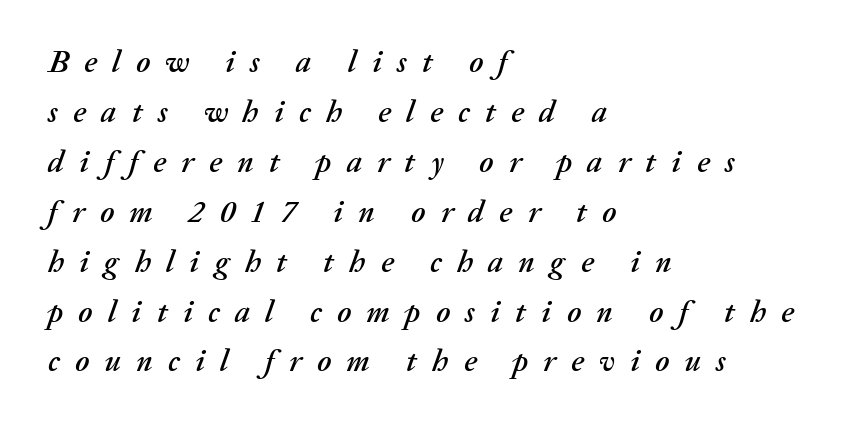
{"italic": "yes", "lean": "right", "slant_degrees": 20, "width": "normal", "stroke_contrast": "medium", "x_height": "medium", "monospaced": "no", "underline": "no", "align": "left", "line_spacing": "normal", "line_spacing_ratio": 1.61, "letter_spacing": "wide", "letter_spacing_em": 0.49, "glyph_px": 31}
